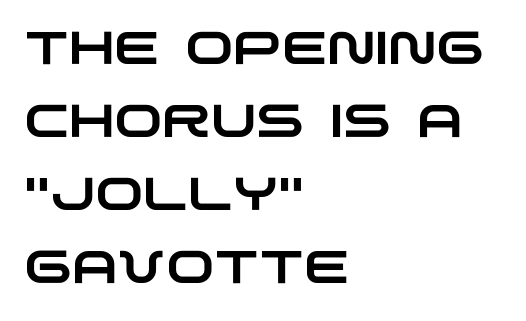
{"serif": "no", "width": "wide", "stroke_contrast": "low", "x_height": "large", "monospaced": "no", "underline": "no", "align": "left", "line_spacing": "normal", "line_spacing_ratio": 1.59, "letter_spacing": "normal", "letter_spacing_em": 0.0, "glyph_px": 46}
